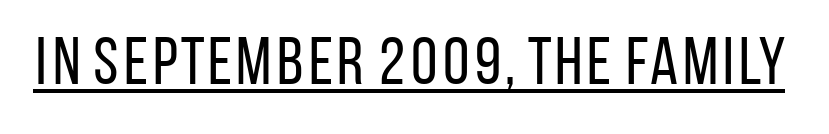
Q: Is the text bold? A: No.
Q: Is the text italic (slanted)? A: No, it is upright.
Q: Is the typeface a serif or a sans-serif typeface? A: Sans-serif.
Q: Is the text underlined? A: Yes.
Q: Is the spacing between letters normal or unusually wide? A: Normal.
Q: Width (condensed, normal, or wide)? A: Condensed.
Q: Stroke contrast? A: Low.
Q: x-height? A: Large.
Q: Monospaced? A: No.
